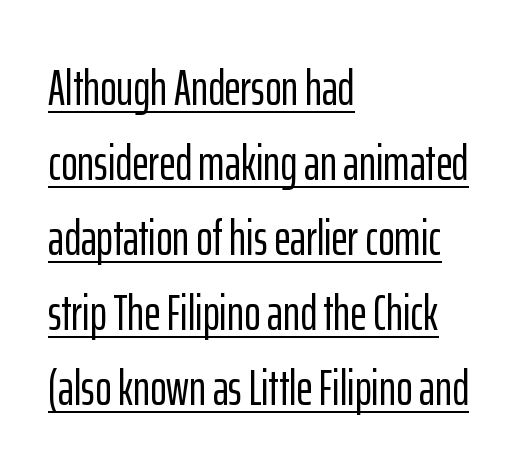
Q: Is the text italic (slanted)? A: No, it is upright.
Q: Is the typeface a serif or a sans-serif typeface? A: Sans-serif.
Q: Is the text underlined? A: Yes.
Q: How is the paragraph aligned? A: Left-aligned.
Q: Is the spacing between letters normal or unusually wide? A: Normal.
Q: Is the spacing between lines tight, normal or loose? A: Normal.
Q: Width (condensed, normal, or wide)? A: Condensed.
Q: Stroke contrast? A: Low.
Q: x-height? A: Medium.
Q: Monospaced? A: No.
